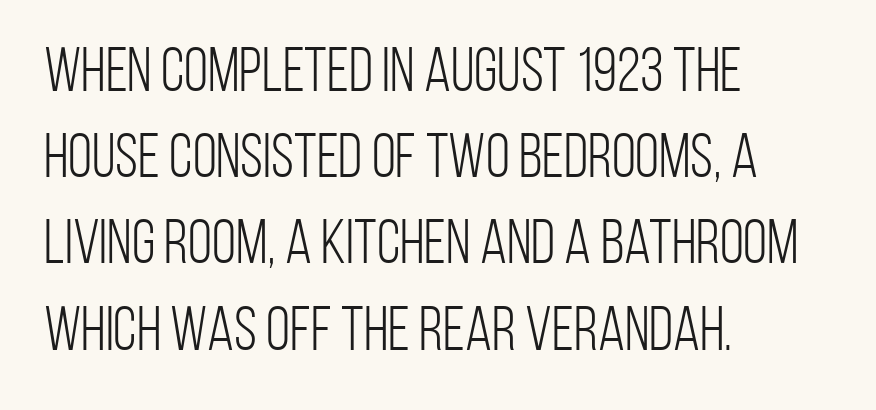
Normally led — the rows are evenly, conventionally spaced. Letters rest on an invisible, unmarked baseline. Is this a fixed-width face? No — the glyphs have proportional, varying widths. No letter is thick-stroked: the sample isn't bold.
